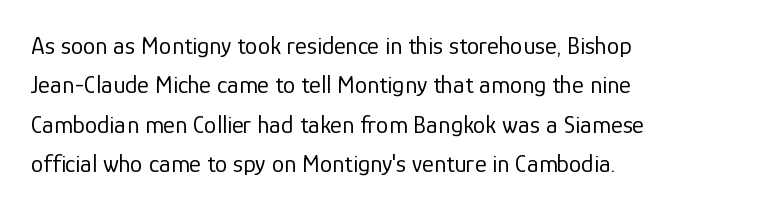
Q: Is the text bold? A: No.
Q: Is the text italic (slanted)? A: No, it is upright.
Q: Is the text underlined? A: No.
Q: How is the paragraph aligned? A: Left-aligned.
Q: Is the spacing between letters normal or unusually wide? A: Normal.
Q: Is the spacing between lines tight, normal or loose? A: Normal.
